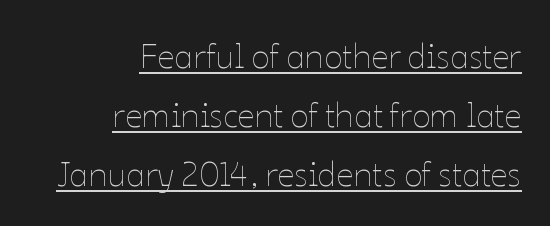
Q: Is the text bold? A: No.
Q: Is the text italic (slanted)? A: No, it is upright.
Q: Is the text underlined? A: Yes.
Q: How is the paragraph aligned? A: Right-aligned.
Q: Is the spacing between letters normal or unusually wide? A: Normal.
Q: Width (condensed, normal, or wide)? A: Normal.
Q: Stroke contrast? A: Low.
Q: x-height? A: Medium.
Q: Monospaced? A: No.
